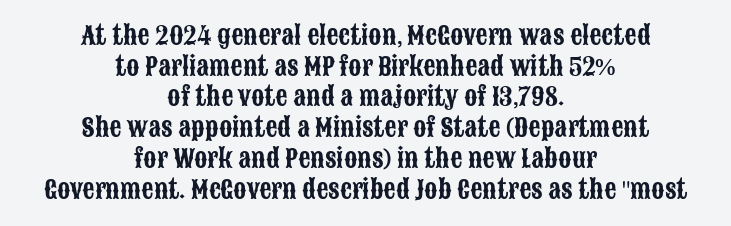
Q: Is the text italic (slanted)? A: No, it is upright.
Q: Is the text underlined? A: No.
Q: How is the paragraph aligned? A: Centered.
Q: Is the spacing between letters normal or unusually wide? A: Normal.
Q: Is the spacing between lines tight, normal or loose? A: Normal.
